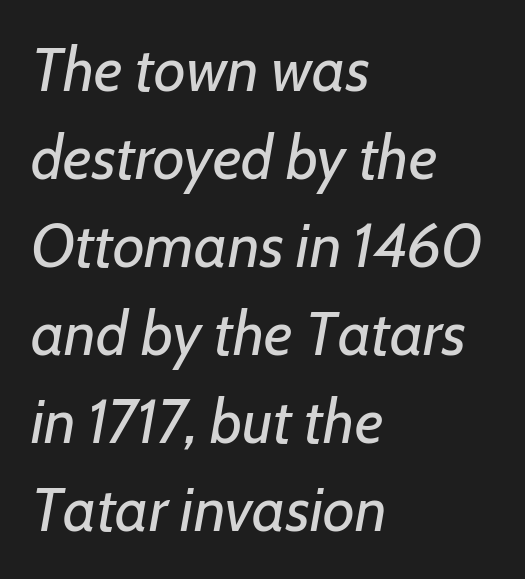
{"italic": "yes", "lean": "right", "slant_degrees": 7, "bold": "no", "weight": "regular", "width": "normal", "stroke_contrast": "low", "x_height": "medium", "monospaced": "no", "underline": "no", "align": "left", "line_spacing": "normal", "line_spacing_ratio": 1.42, "letter_spacing": "normal", "letter_spacing_em": 0.0, "glyph_px": 62}
